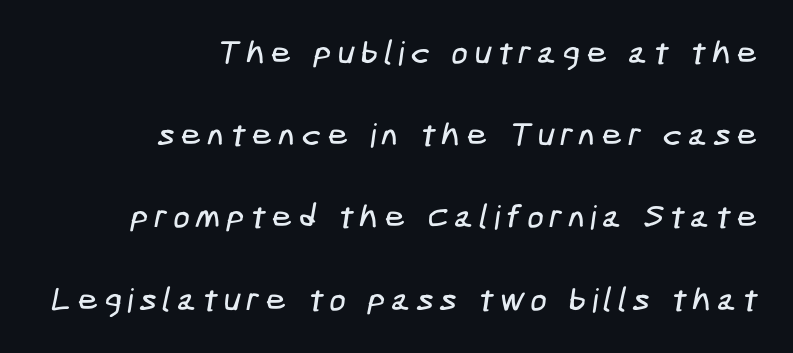
Q: Is the typeface a serif or a sans-serif typeface? A: Sans-serif.
Q: Is the text underlined? A: No.
Q: How is the paragraph aligned? A: Right-aligned.
Q: Is the spacing between lines tight, normal or loose? A: Loose.
Q: Width (condensed, normal, or wide)? A: Condensed.
Q: Stroke contrast? A: Low.
Q: x-height? A: Medium.
